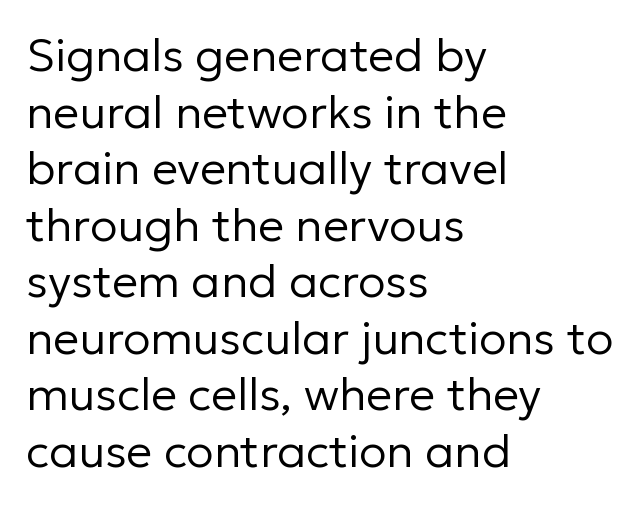
{"serif": "no", "italic": "no", "bold": "no", "weight": "regular", "width": "normal", "stroke_contrast": "low", "x_height": "medium", "monospaced": "no", "underline": "no", "align": "left", "line_spacing_ratio": 1.23, "letter_spacing": "normal", "letter_spacing_em": 0.0, "glyph_px": 46}
